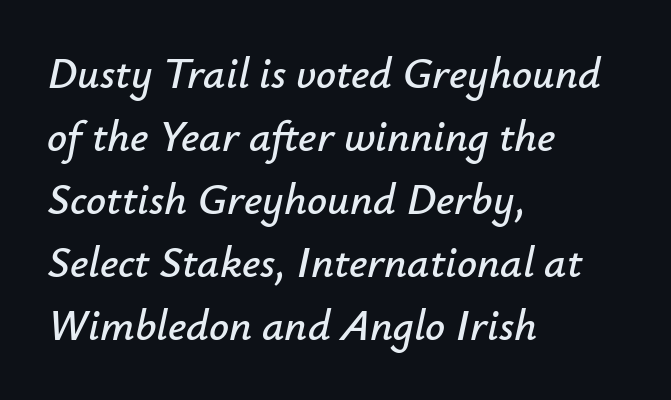
Q: Is the text italic (slanted)? A: Yes, it leans right by about 12 degrees.
Q: Is the text underlined? A: No.
Q: How is the paragraph aligned? A: Left-aligned.
Q: Is the spacing between letters normal or unusually wide? A: Normal.
Q: Is the spacing between lines tight, normal or loose? A: Normal.
Q: Width (condensed, normal, or wide)? A: Normal.
Q: Stroke contrast? A: Low.
Q: x-height? A: Small.
Q: Monospaced? A: No.
